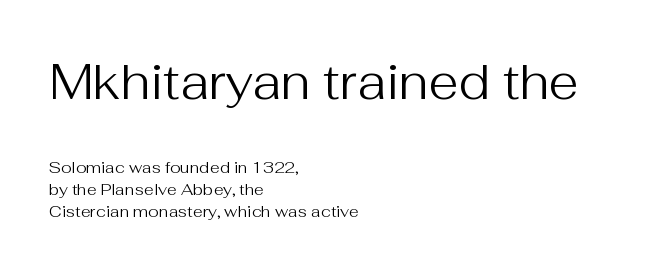
{"serif": "no", "italic": "no", "bold": "no", "weight": "regular", "width": "normal", "stroke_contrast": "medium", "x_height": "medium", "monospaced": "no", "underline": "no", "align": "left", "line_spacing": "normal", "line_spacing_ratio": 1.38, "letter_spacing": "normal", "letter_spacing_em": 0.0, "larger_block": "first", "size_ratio": 3.06, "glyph_px": 49}
